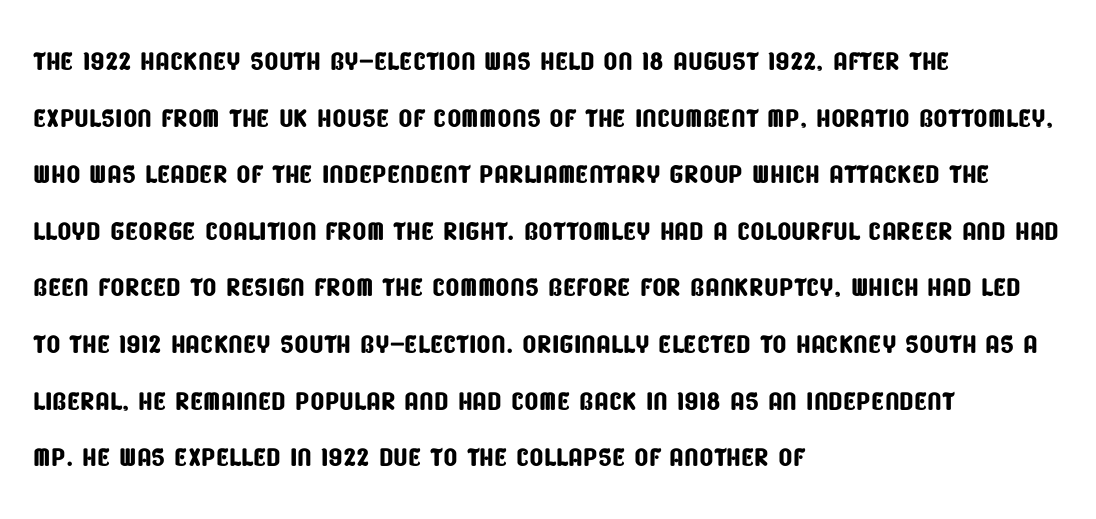
Q: Is the typeface a serif or a sans-serif typeface? A: Sans-serif.
Q: Is the text underlined? A: No.
Q: How is the paragraph aligned? A: Left-aligned.
Q: Is the spacing between letters normal or unusually wide? A: Normal.
Q: Is the spacing between lines tight, normal or loose? A: Normal.
Q: Width (condensed, normal, or wide)? A: Condensed.
Q: Stroke contrast? A: Low.
Q: x-height? A: Large.
Q: Monospaced? A: No.
